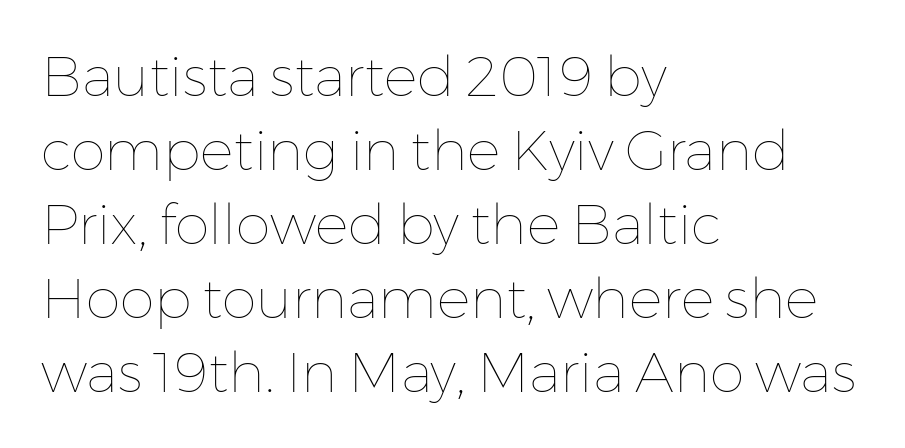
The letterforms sit shoulder to shoulder at normal distance. Quick note: interline space is typical. This is roman type, the default non-slanted kind. The typesetting does not lean heavy: it is not bold. Spacing verdict: proportional, widths tailored to each character.
